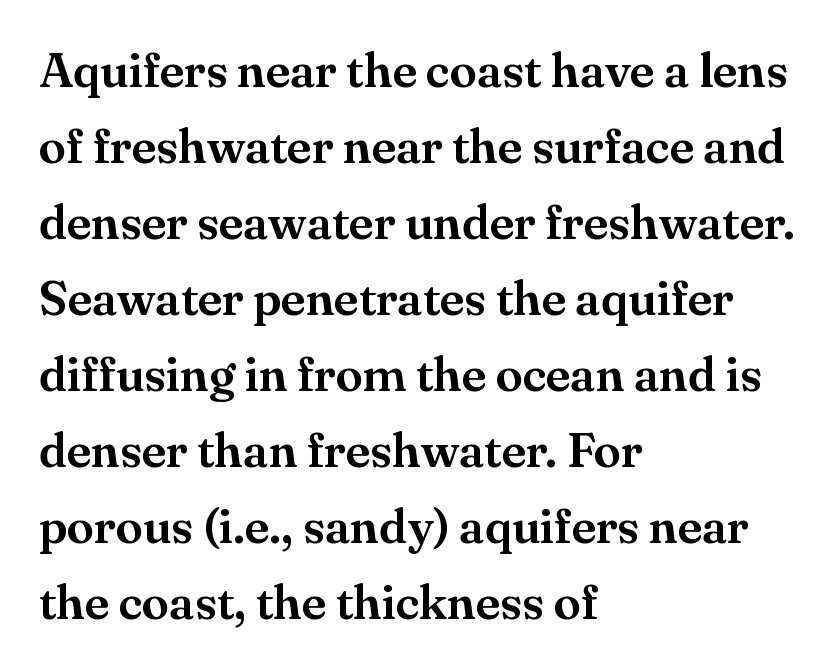
The image shows 49 px serif type, upright; set left-aligned, normal line spacing (1.55x), normal letter spacing, not underlined; medium stroke contrast and a small x-height.
